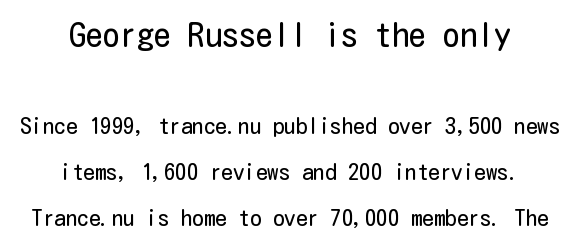
{"serif": "no", "italic": "no", "bold": "no", "weight": "regular", "width": "condensed", "stroke_contrast": "low", "x_height": "medium", "underline": "no", "align": "center", "line_spacing": "loose", "line_spacing_ratio": 2.01, "letter_spacing": "normal", "letter_spacing_em": 0.0, "larger_block": "first", "size_ratio": 1.48, "glyph_px": 34}
